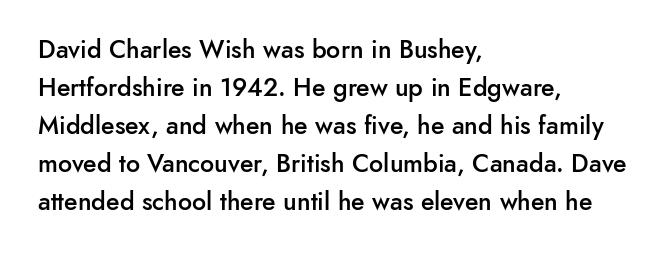
{"italic": "no", "bold": "semi", "underline": "no", "align": "left", "line_spacing": "normal", "line_spacing_ratio": 1.52, "letter_spacing": "normal", "letter_spacing_em": 0.0, "glyph_px": 25}
